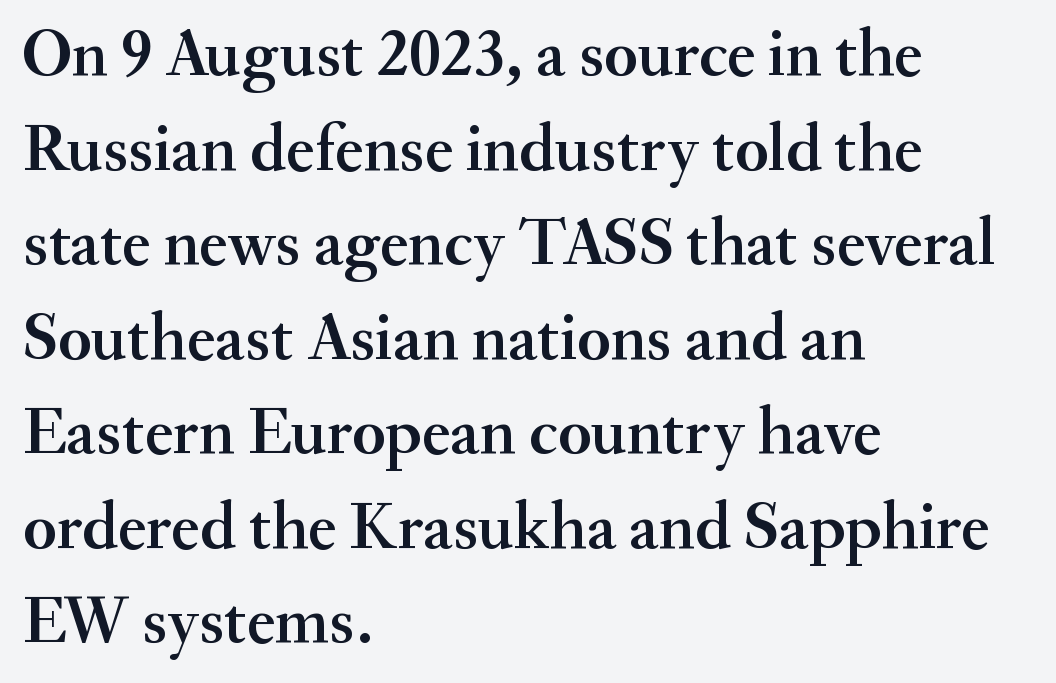
The image shows 68 px serif type, upright; set left-aligned, normal line spacing (1.39x), normal letter spacing, not underlined; medium stroke contrast and a small x-height.
